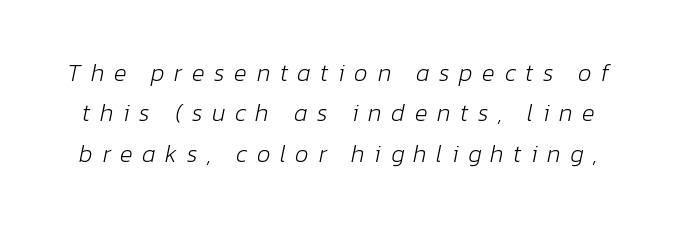
The image shows 24 px text type, italic (leaning right); set normal line spacing (1.68x), unusually wide letter spacing (+0.4 em), not underlined.
